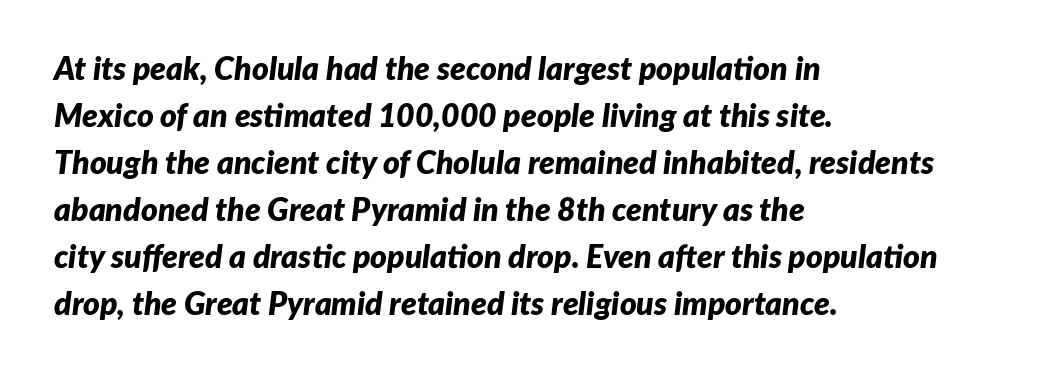
{"italic": "yes", "lean": "right", "slant_degrees": 7, "bold": "yes", "weight": "bold", "width": "normal", "stroke_contrast": "low", "x_height": "medium", "monospaced": "no", "underline": "no", "align": "left", "line_spacing": "normal", "line_spacing_ratio": 1.47, "letter_spacing": "normal", "letter_spacing_em": 0.0, "glyph_px": 32}
